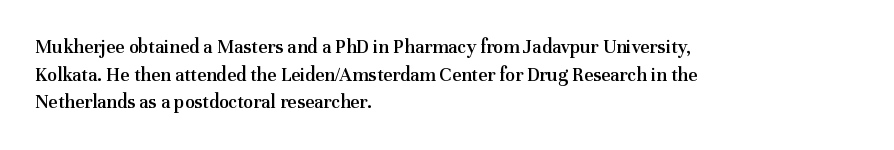
{"italic": "no", "bold": "semi", "underline": "no", "align": "left", "line_spacing": "normal", "line_spacing_ratio": 1.38, "letter_spacing": "normal", "letter_spacing_em": 0.0, "glyph_px": 20}
